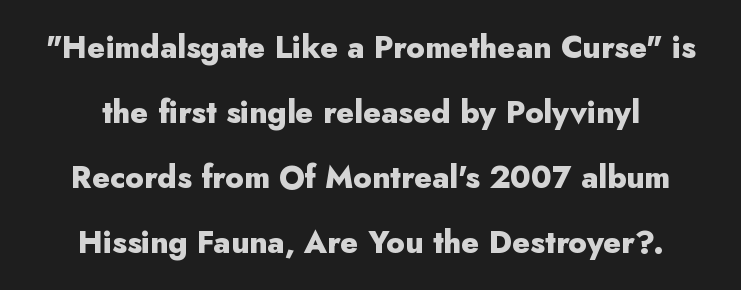
Ordinary non-slanted type is in use. Caption: multi-line text, centered on the measure. How would I describe the line gaps? Wide and relaxed. Thick stems and heavy bowls — unmistakably bold. Spacing verdict: proportional, widths tailored to each character.
